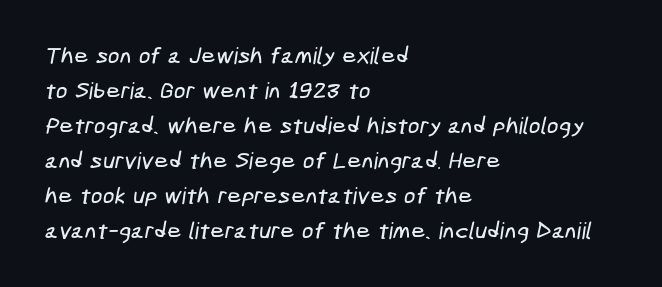
The image shows 23 px text type; set left-aligned, normal line spacing (1.52x), normal letter spacing, not underlined.
